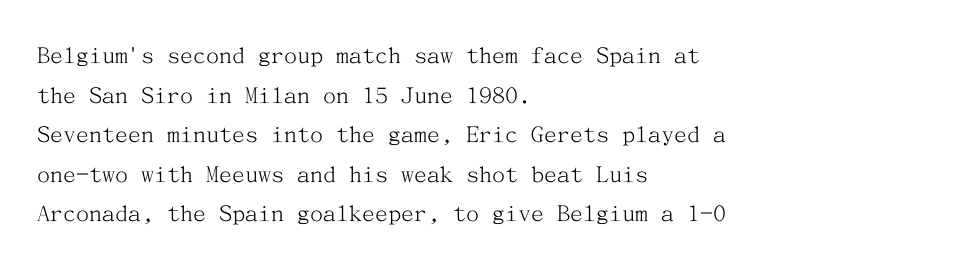
{"italic": "no", "bold": "no", "underline": "no", "align": "left", "line_spacing": "normal", "line_spacing_ratio": 1.52, "letter_spacing": "normal", "letter_spacing_em": 0.0, "glyph_px": 26}
